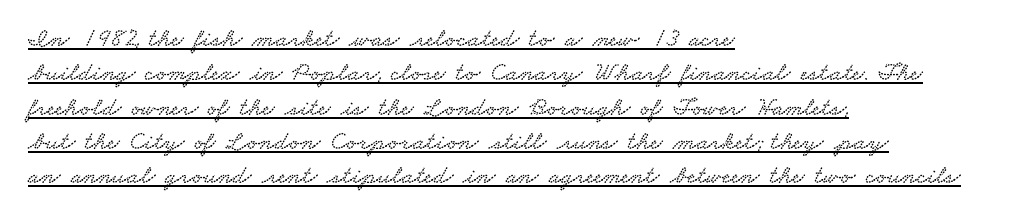
The image shows 26 px text type; set left-aligned, normal line spacing (1.32x), normal letter spacing, underlined.
